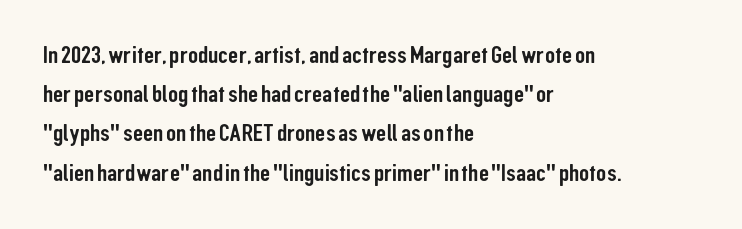
{"italic": "no", "underline": "no", "align": "left", "line_spacing": "normal", "line_spacing_ratio": 1.57, "letter_spacing": "normal", "letter_spacing_em": 0.0, "glyph_px": 25}
